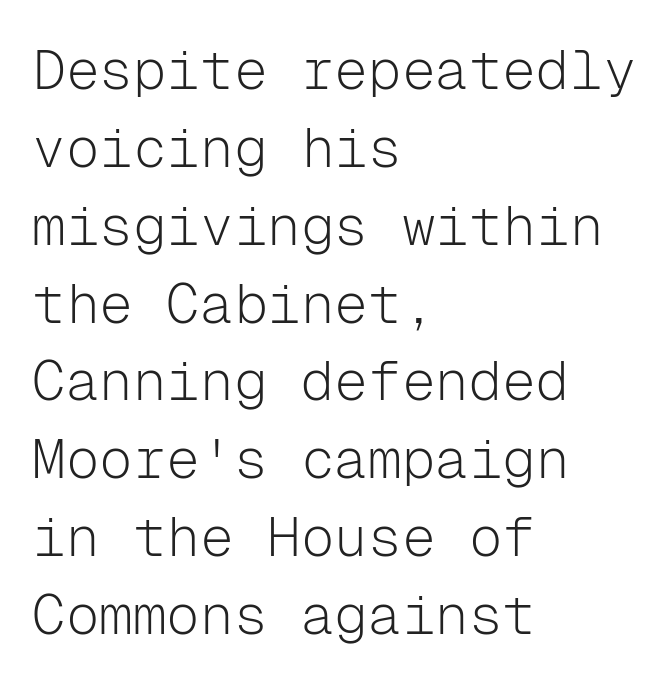
{"serif": "no", "italic": "no", "bold": "no", "weight": "light", "width": "normal", "stroke_contrast": "low", "x_height": "medium", "monospaced": "yes", "underline": "no", "align": "left", "line_spacing": "normal", "line_spacing_ratio": 1.39, "letter_spacing": "normal", "letter_spacing_em": 0.0, "glyph_px": 56}
